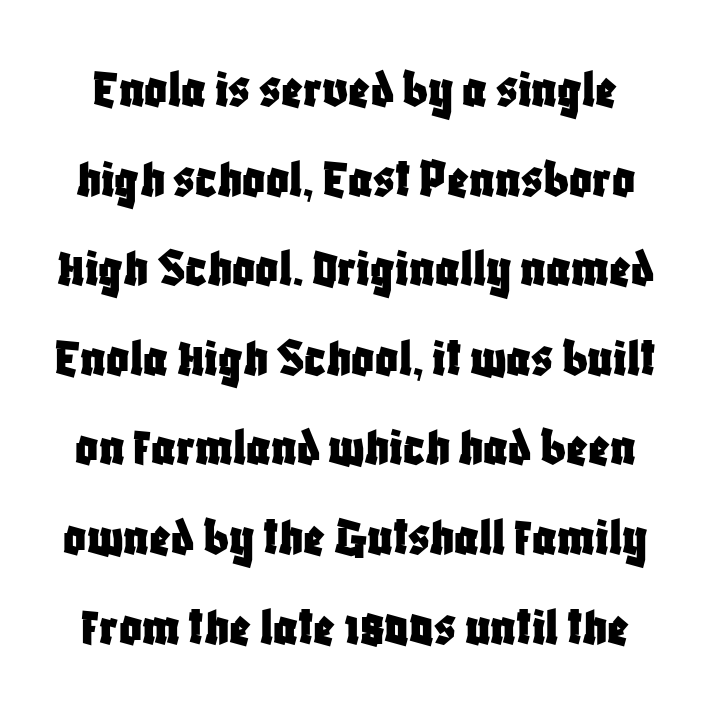
The image shows 56 px condensed sans-serif type, upright; set normal line spacing (1.6x), normal letter spacing, not underlined; low stroke contrast and a large x-height.
